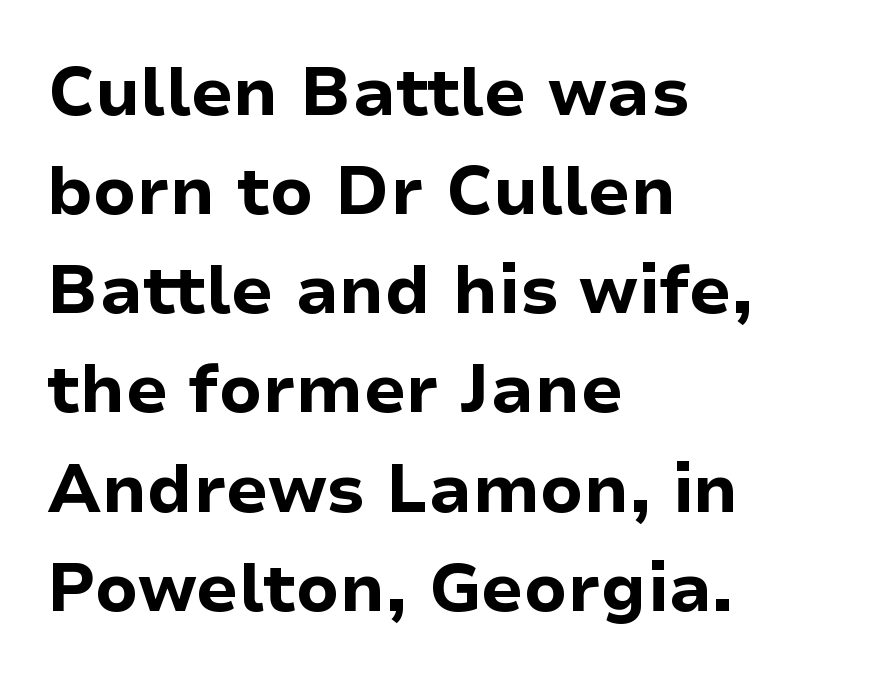
{"serif": "no", "italic": "no", "bold": "yes", "weight": "bold", "width": "normal", "stroke_contrast": "low", "x_height": "medium", "monospaced": "no", "underline": "no", "align": "left", "line_spacing": "normal", "line_spacing_ratio": 1.48, "letter_spacing": "normal", "letter_spacing_em": 0.0, "glyph_px": 67}
